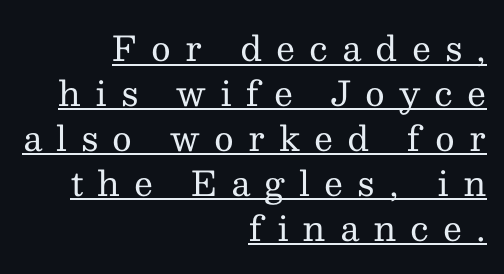
Q: Is the text bold? A: No.
Q: Is the text italic (slanted)? A: No, it is upright.
Q: Is the typeface a serif or a sans-serif typeface? A: Serif.
Q: Is the text underlined? A: Yes.
Q: How is the paragraph aligned? A: Right-aligned.
Q: Is the spacing between letters normal or unusually wide? A: Unusually wide.
Q: Is the spacing between lines tight, normal or loose? A: Normal.
Q: Width (condensed, normal, or wide)? A: Normal.
Q: Stroke contrast? A: Medium.
Q: x-height? A: Medium.
Q: Monospaced? A: No.
